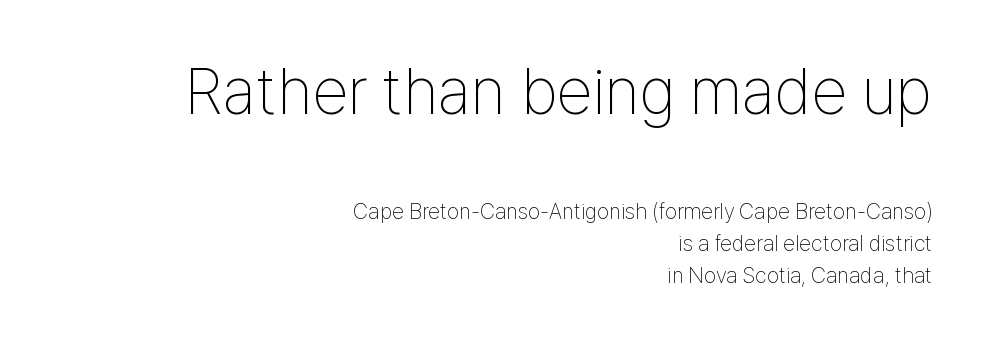
{"serif": "no", "italic": "no", "bold": "no", "weight": "thin", "width": "condensed", "stroke_contrast": "low", "x_height": "medium", "monospaced": "no", "underline": "no", "align": "right", "line_spacing": "normal", "line_spacing_ratio": 1.45, "letter_spacing": "normal", "letter_spacing_em": 0.0, "larger_block": "first", "size_ratio": 2.95, "glyph_px": 65}
